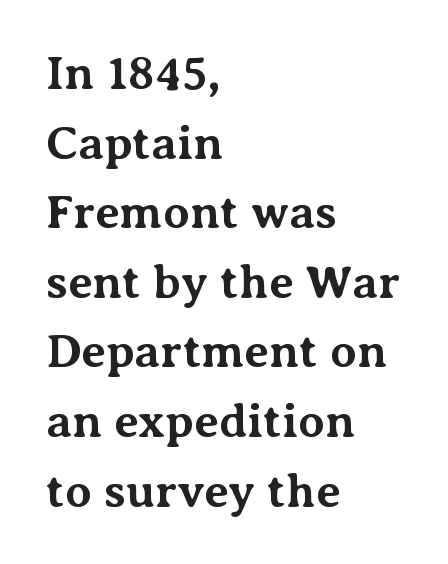
Q: Is the text bold? A: Yes.
Q: Is the text italic (slanted)? A: No, it is upright.
Q: Is the typeface a serif or a sans-serif typeface? A: Serif.
Q: Is the text underlined? A: No.
Q: How is the paragraph aligned? A: Left-aligned.
Q: Is the spacing between letters normal or unusually wide? A: Normal.
Q: Is the spacing between lines tight, normal or loose? A: Normal.
Q: Width (condensed, normal, or wide)? A: Normal.
Q: Stroke contrast? A: Medium.
Q: x-height? A: Medium.
Q: Monospaced? A: No.
